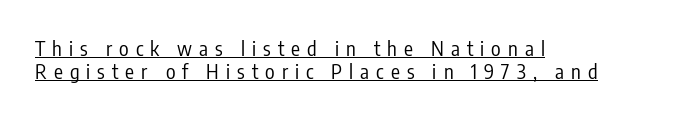
The image shows 20 px text type, upright; set left-aligned, line spacing 1.16x, unusually wide letter spacing (+0.35 em), underlined.
